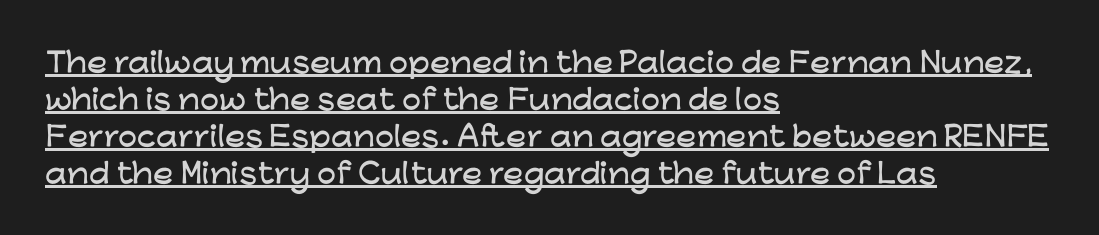
{"italic": "no", "underline": "yes", "align": "left", "line_spacing": "normal", "line_spacing_ratio": 1.37, "letter_spacing": "normal", "letter_spacing_em": 0.0, "glyph_px": 27}
